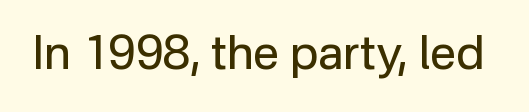
Q: Is the text bold? A: No.
Q: Is the text italic (slanted)? A: No, it is upright.
Q: Is the typeface a serif or a sans-serif typeface? A: Sans-serif.
Q: Is the text underlined? A: No.
Q: Is the spacing between letters normal or unusually wide? A: Normal.
Q: Width (condensed, normal, or wide)? A: Normal.
Q: Stroke contrast? A: Low.
Q: x-height? A: Medium.
Q: Monospaced? A: No.
